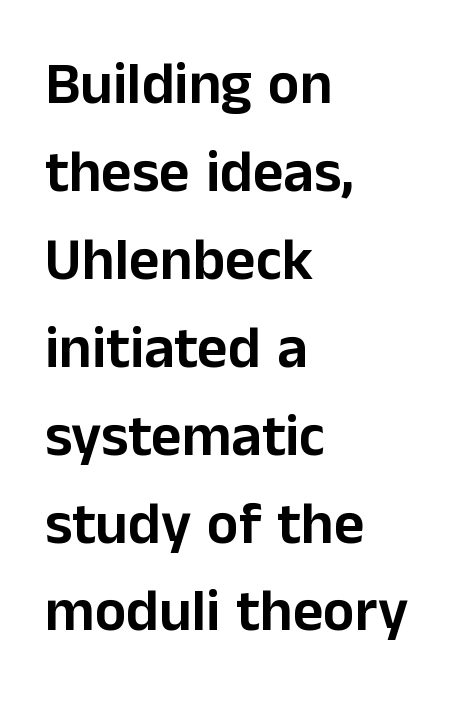
The image shows 59 px sans-serif type, upright; set left-aligned, normal line spacing (1.49x), normal letter spacing, not underlined; low stroke contrast and a medium x-height.
